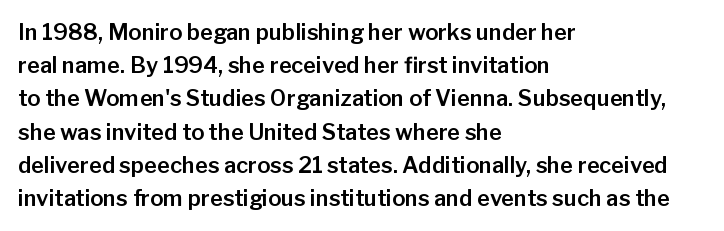
These lines keep a tight, regular rhythm from letter to letter. Vertical spacing — default. No word sits above an underline. The setting favours the left margin, as ordinary paragraphs usually do. The font's upright variant was chosen for this text.
